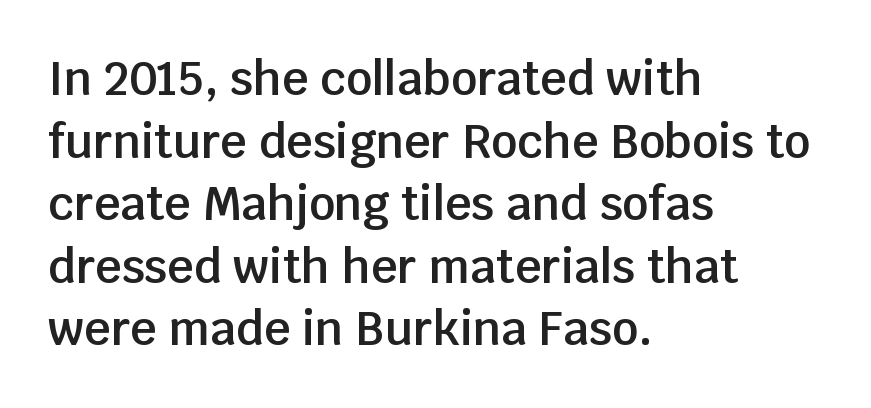
The image shows 46 px semibold sans-serif type, upright; set left-aligned, normal line spacing (1.36x), normal letter spacing, not underlined; low stroke contrast and a large x-height.
